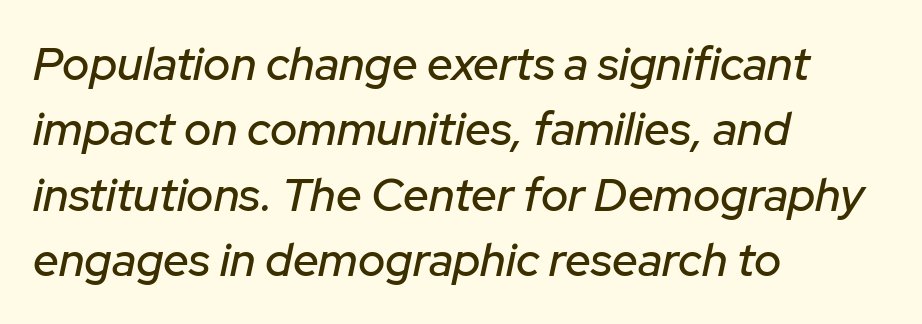
{"italic": "yes", "lean": "right", "slant_degrees": 12, "width": "normal", "stroke_contrast": "low", "x_height": "medium", "monospaced": "no", "underline": "no", "align": "left", "line_spacing": "normal", "line_spacing_ratio": 1.42, "letter_spacing": "normal", "letter_spacing_em": 0.0, "glyph_px": 46}
